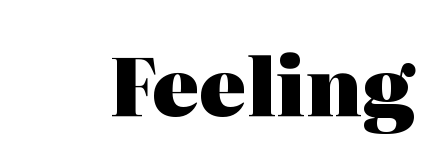
Q: Is the text bold? A: Yes.
Q: Is the text italic (slanted)? A: No, it is upright.
Q: Is the typeface a serif or a sans-serif typeface? A: Serif.
Q: Is the text underlined? A: No.
Q: Is the spacing between letters normal or unusually wide? A: Normal.
Q: Width (condensed, normal, or wide)? A: Normal.
Q: Stroke contrast? A: High.
Q: x-height? A: Medium.
Q: Monospaced? A: No.
